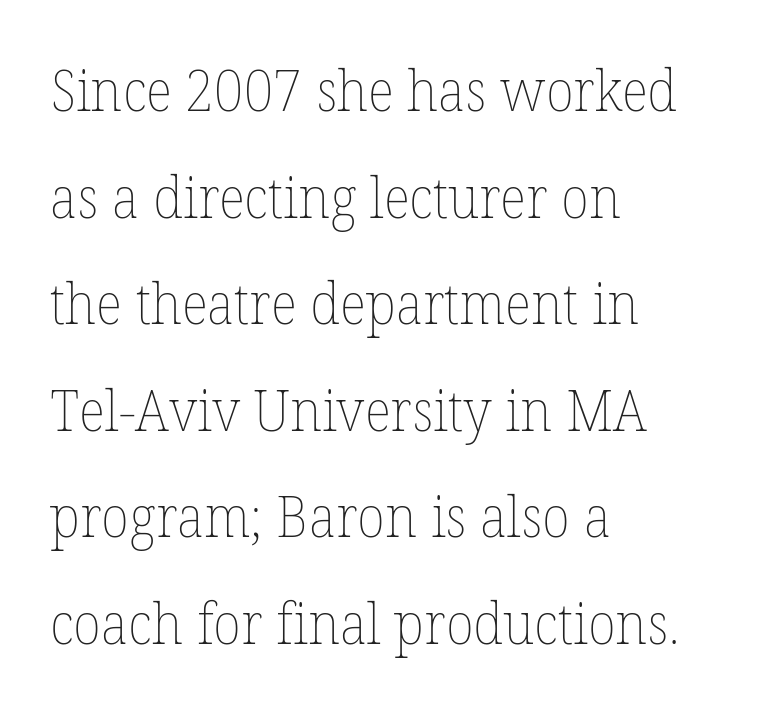
The paragraph shown leans on its left margin. Is the letter spacing exaggerated? No — it looks like the ordinary default. The rendering uses natural spacing where letterforms have individual widths. The space beneath each line is pristine and unruled.
